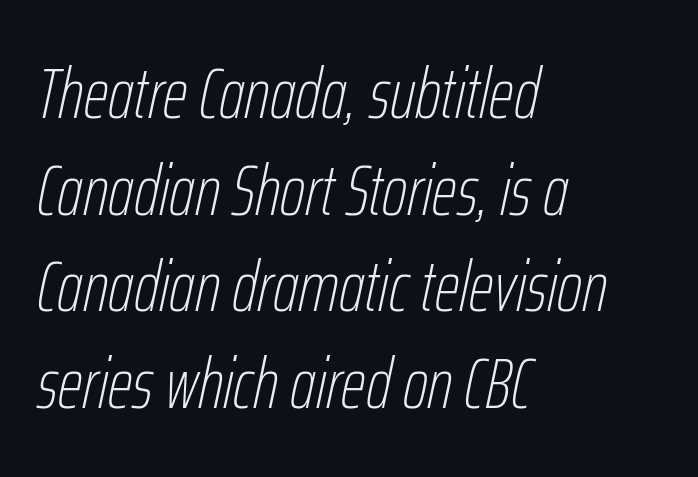
Q: Is the text bold? A: No.
Q: Is the text italic (slanted)? A: Yes, it leans right by about 12 degrees.
Q: Is the text underlined? A: No.
Q: How is the paragraph aligned? A: Left-aligned.
Q: Is the spacing between letters normal or unusually wide? A: Normal.
Q: Is the spacing between lines tight, normal or loose? A: Normal.
Q: Width (condensed, normal, or wide)? A: Condensed.
Q: Stroke contrast? A: Low.
Q: x-height? A: Medium.
Q: Monospaced? A: No.
